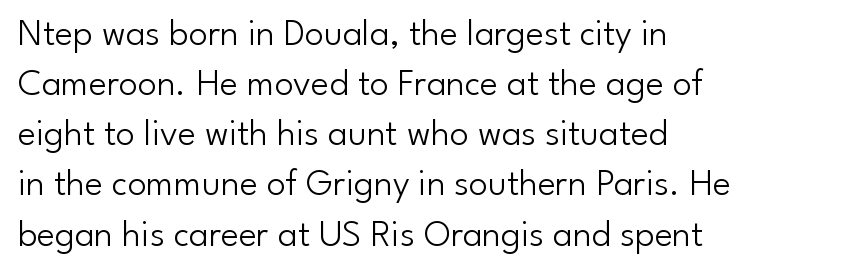
Q: Is the text bold? A: No.
Q: Is the text italic (slanted)? A: No, it is upright.
Q: Is the typeface a serif or a sans-serif typeface? A: Sans-serif.
Q: Is the text underlined? A: No.
Q: How is the paragraph aligned? A: Left-aligned.
Q: Is the spacing between letters normal or unusually wide? A: Normal.
Q: Is the spacing between lines tight, normal or loose? A: Normal.
Q: Width (condensed, normal, or wide)? A: Normal.
Q: Stroke contrast? A: Low.
Q: x-height? A: Small.
Q: Monospaced? A: No.
